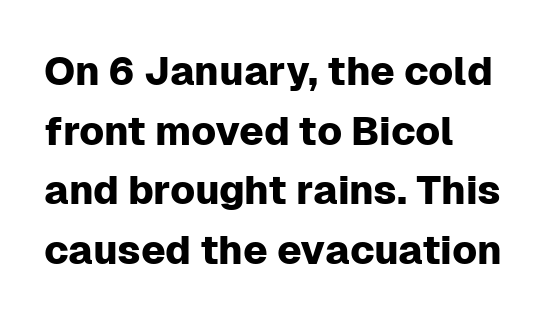
{"serif": "no", "italic": "no", "width": "normal", "stroke_contrast": "low", "x_height": "medium", "monospaced": "no", "underline": "no", "align": "left", "line_spacing": "normal", "line_spacing_ratio": 1.49, "letter_spacing": "normal", "letter_spacing_em": 0.0, "glyph_px": 40}
